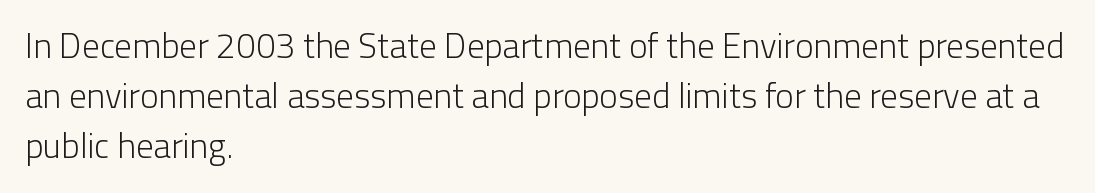
{"serif": "no", "italic": "no", "bold": "no", "weight": "light", "width": "normal", "stroke_contrast": "low", "x_height": "medium", "monospaced": "no", "underline": "no", "align": "left", "line_spacing": "normal", "line_spacing_ratio": 1.43, "letter_spacing": "normal", "letter_spacing_em": 0.0, "glyph_px": 35}
